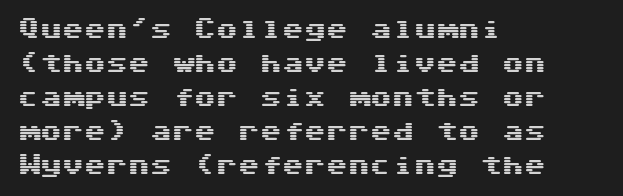
Q: Is the text italic (slanted)? A: No, it is upright.
Q: Is the text underlined? A: No.
Q: How is the paragraph aligned? A: Left-aligned.
Q: Is the spacing between letters normal or unusually wide? A: Normal.
Q: Is the spacing between lines tight, normal or loose? A: Normal.
